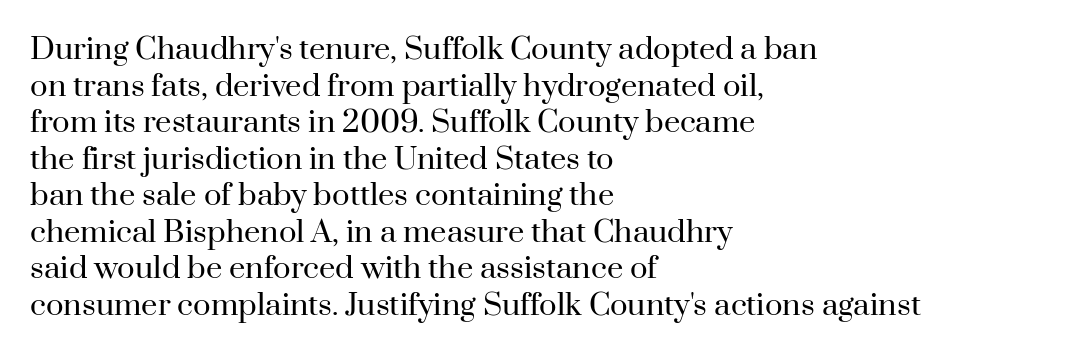
Q: Is the text bold? A: No.
Q: Is the text italic (slanted)? A: No, it is upright.
Q: Is the typeface a serif or a sans-serif typeface? A: Serif.
Q: Is the text underlined? A: No.
Q: How is the paragraph aligned? A: Left-aligned.
Q: Is the spacing between letters normal or unusually wide? A: Normal.
Q: Is the spacing between lines tight, normal or loose? A: Normal.
Q: Width (condensed, normal, or wide)? A: Normal.
Q: Stroke contrast? A: High.
Q: x-height? A: Small.
Q: Monospaced? A: No.
